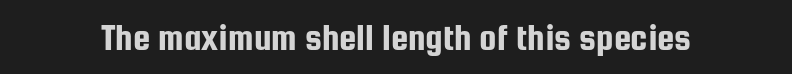
The image shows 39 px condensed sans-serif type, upright; set normal letter spacing, not underlined; low stroke contrast and a medium x-height.
